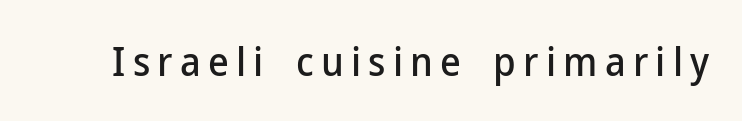
Q: Is the text italic (slanted)? A: No, it is upright.
Q: Is the typeface a serif or a sans-serif typeface? A: Sans-serif.
Q: Is the text underlined? A: No.
Q: Width (condensed, normal, or wide)? A: Normal.
Q: Stroke contrast? A: Low.
Q: x-height? A: Medium.
Q: Monospaced? A: No.
